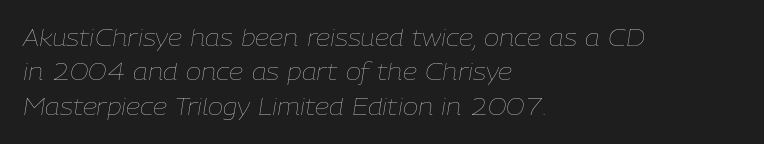
Summary of weight: not heavy and not bold. Between one letter and the next there's only the usual sliver of space. Leading matches the norm, producing a regular column. Does the copy run flush right? No — it runs flush left.
